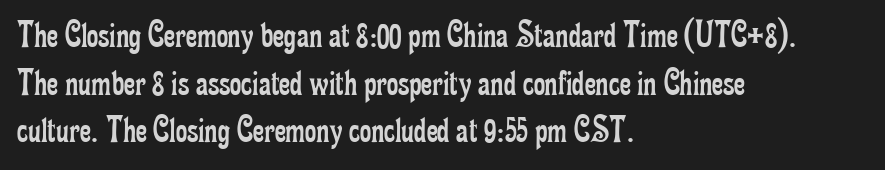
The image shows 39 px regular-weight, condensed serif type, upright; set left-aligned, line spacing 1.22x, normal letter spacing, not underlined; low stroke contrast and a small x-height.
